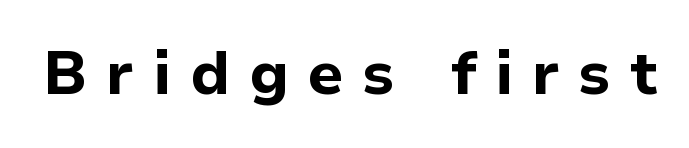
Font category for this specimen: sans-serif. The passage shown has open, widely tracked lettering throughout. You could not count columns in this text — the font is proportionally spaced. Heavy-handed strokes throughout: this text is bold. The space directly below the letters is spotless. The lettering stays uniformly vertical, giving the passage a roman look.
